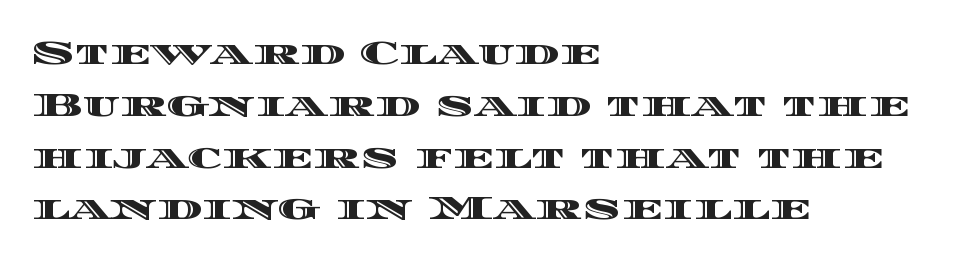
{"italic": "no", "width": "wide", "x_height": "large", "monospaced": "no", "underline": "no", "align": "left", "line_spacing": "normal", "line_spacing_ratio": 1.48, "letter_spacing": "normal", "letter_spacing_em": 0.0, "glyph_px": 35}
